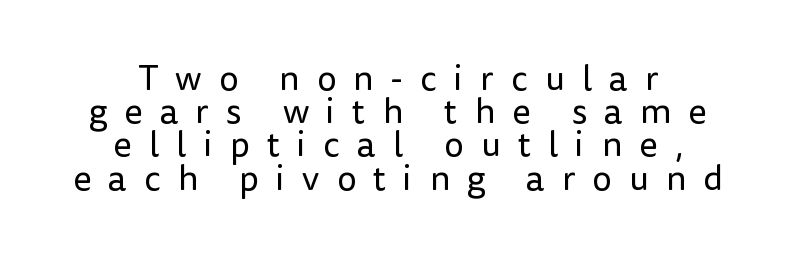
{"serif": "no", "italic": "no", "bold": "no", "weight": "regular", "width": "normal", "stroke_contrast": "low", "x_height": "medium", "monospaced": "no", "underline": "no", "align": "center", "line_spacing": "tight", "line_spacing_ratio": 0.95, "letter_spacing": "wide", "letter_spacing_em": 0.49, "glyph_px": 35}
